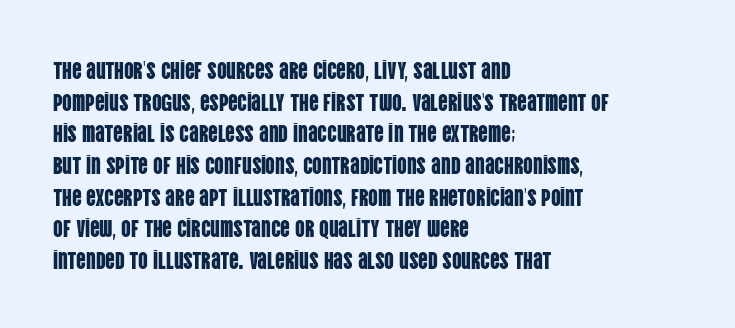
{"italic": "no", "underline": "no", "align": "left", "line_spacing": "normal", "line_spacing_ratio": 1.32, "letter_spacing": "normal", "letter_spacing_em": 0.0, "glyph_px": 24}
